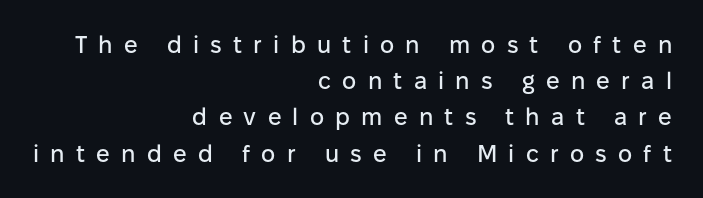
Q: Is the text italic (slanted)? A: No, it is upright.
Q: Is the text underlined? A: No.
Q: How is the paragraph aligned? A: Right-aligned.
Q: Is the spacing between letters normal or unusually wide? A: Unusually wide.
Q: Is the spacing between lines tight, normal or loose? A: Normal.
